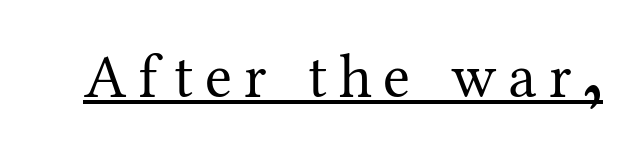
Q: Is the text bold? A: No.
Q: Is the text italic (slanted)? A: No, it is upright.
Q: Is the typeface a serif or a sans-serif typeface? A: Serif.
Q: Is the text underlined? A: Yes.
Q: Width (condensed, normal, or wide)? A: Normal.
Q: Stroke contrast? A: Medium.
Q: x-height? A: Medium.
Q: Monospaced? A: No.
